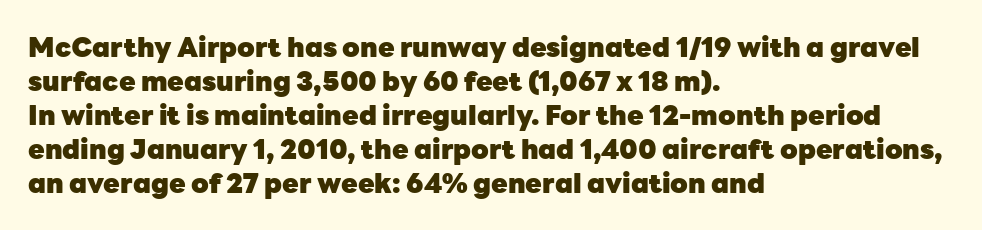
{"italic": "no", "bold": "yes", "underline": "no", "align": "left", "line_spacing": "normal", "line_spacing_ratio": 1.26, "letter_spacing": "normal", "letter_spacing_em": 0.0, "glyph_px": 27}
